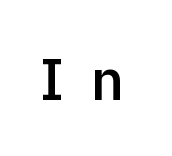
Weight: semibold (demi). Decoration check: the copy has no underline. The passage shown is typeset with a sans-serif family. The lettering stays uniformly vertical, giving the passage a roman look. These lines are rendered in a variable-pitch font.
